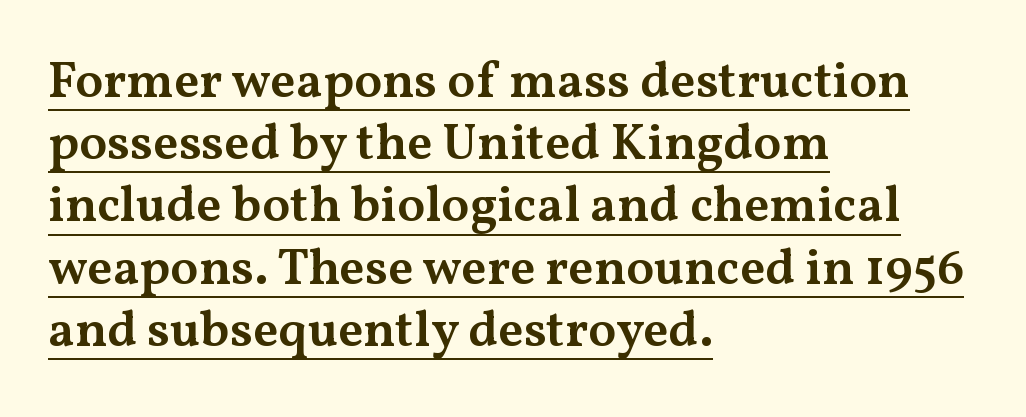
The image shows 51 px semibold, wide serif type, upright; set left-aligned, line spacing 1.22x, normal letter spacing, underlined; medium stroke contrast and a medium x-height.
